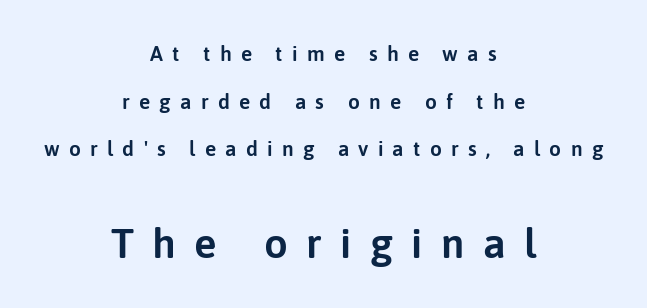
Q: Is the text italic (slanted)? A: No, it is upright.
Q: Is the typeface a serif or a sans-serif typeface? A: Sans-serif.
Q: Is the text underlined? A: No.
Q: How is the paragraph aligned? A: Centered.
Q: Is the spacing between letters normal or unusually wide? A: Unusually wide.
Q: Is the spacing between lines tight, normal or loose? A: Loose.
Q: Which block of text is set in a larger size, the first (top) or the second (bottom)? A: The second (bottom) one.
Q: Width (condensed, normal, or wide)? A: Normal.
Q: Stroke contrast? A: Low.
Q: x-height? A: Medium.
Q: Monospaced? A: No.
